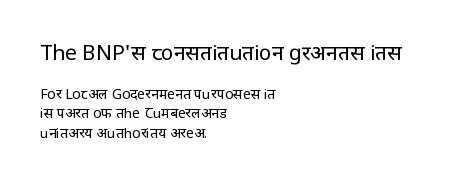
The image shows 21 px text type, upright; set left-aligned, normal line spacing (1.39x), normal letter spacing, not underlined; the first (top) block is 1.5x larger.
